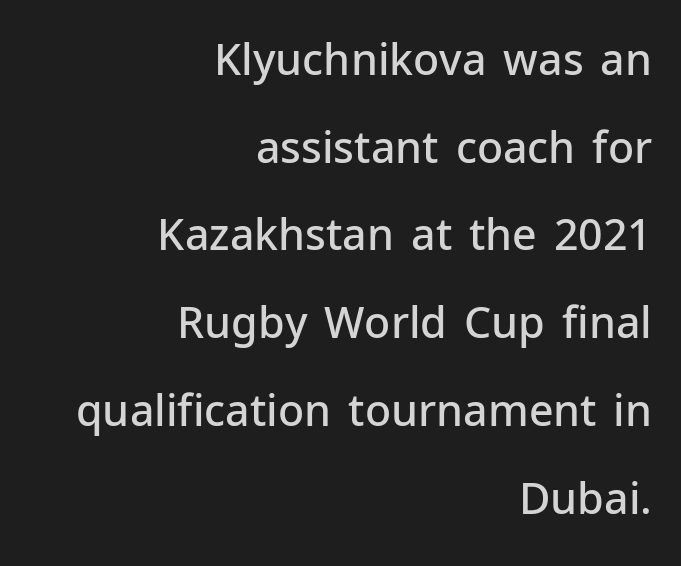
These lines were composed using upright roman letters. Nothing unusual about the tracking: characters are spaced as the font intends. The leading is generous, giving the passage an open texture. The area under the type is left untouched.
